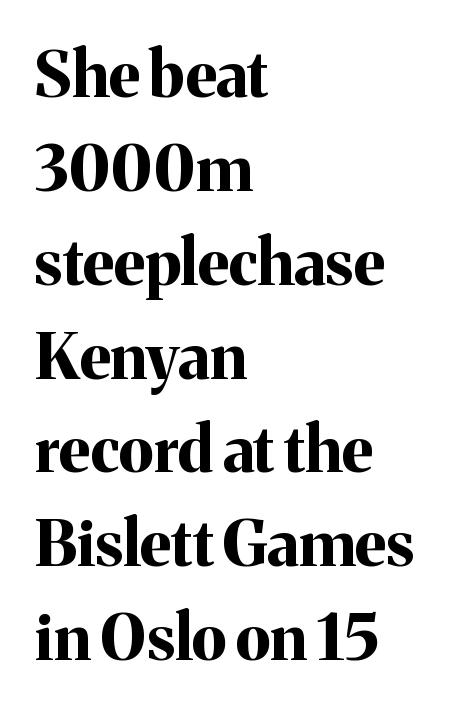
The image shows 63 px bold serif type, upright; set left-aligned, normal line spacing (1.49x), normal letter spacing, not underlined; medium stroke contrast and a medium x-height.
